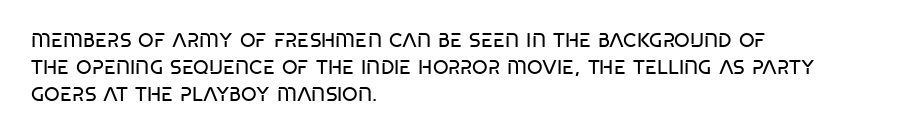
Q: Is the text bold? A: No.
Q: Is the text italic (slanted)? A: No, it is upright.
Q: Is the text underlined? A: No.
Q: How is the paragraph aligned? A: Left-aligned.
Q: Is the spacing between letters normal or unusually wide? A: Normal.
Q: Is the spacing between lines tight, normal or loose? A: Normal.
